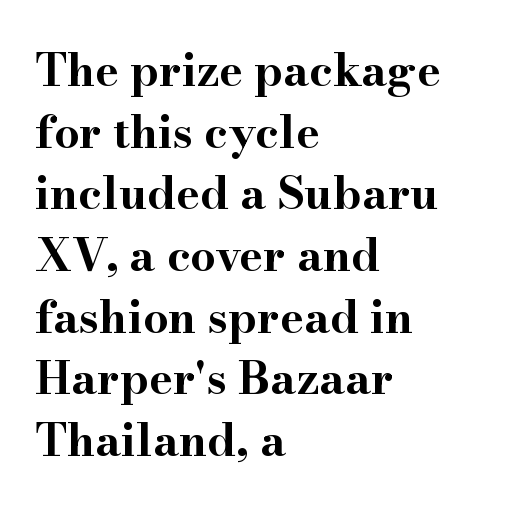
The line texture is even and compact thanks to regular tracking. Weight: bold. Plain, unruled lines of type. The lines are quadded left. The passage shown is typeset with a serif family. Line spacing here is normal.
